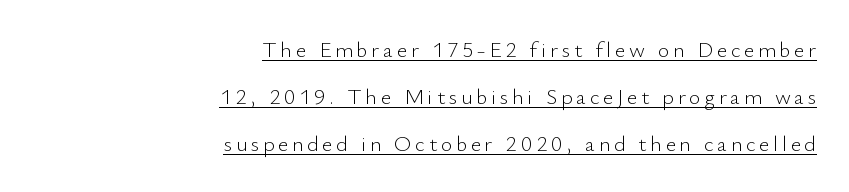
The text block is weighted toward the right margin, trailing off unevenly leftward. The specimen includes a rule beneath the text block's lines. The lettering stays uniformly vertical, giving the passage a roman look. No letter is thick-stroked: the sample isn't bold.
